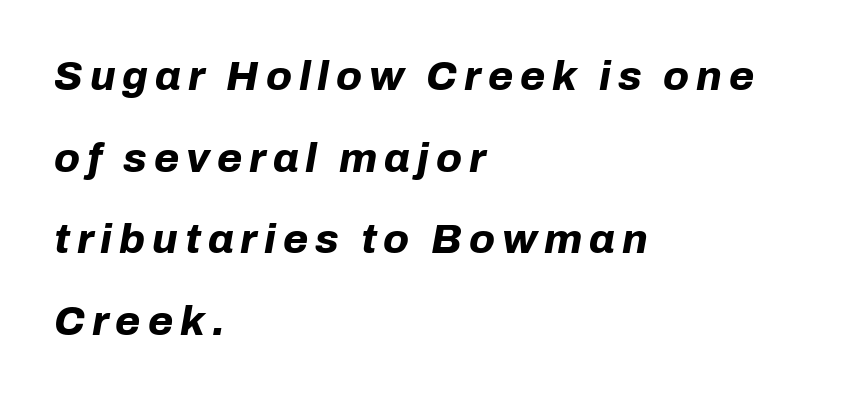
The image shows 41 px bold type, italic (leaning right); set left-aligned, loose line spacing (1.99x), not underlined; low stroke contrast and a medium x-height.
